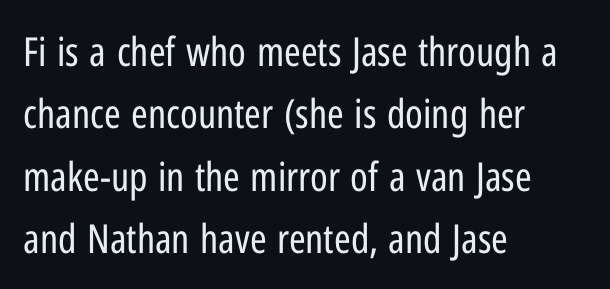
The rendering uses a moderate line-height, typical for paragraphs. The passage is arranged the way most books set body copy — flush left. Vertical strokes here are truly vertical. Note: no serifs on the glyphs. Underlining? Definitely not there.
